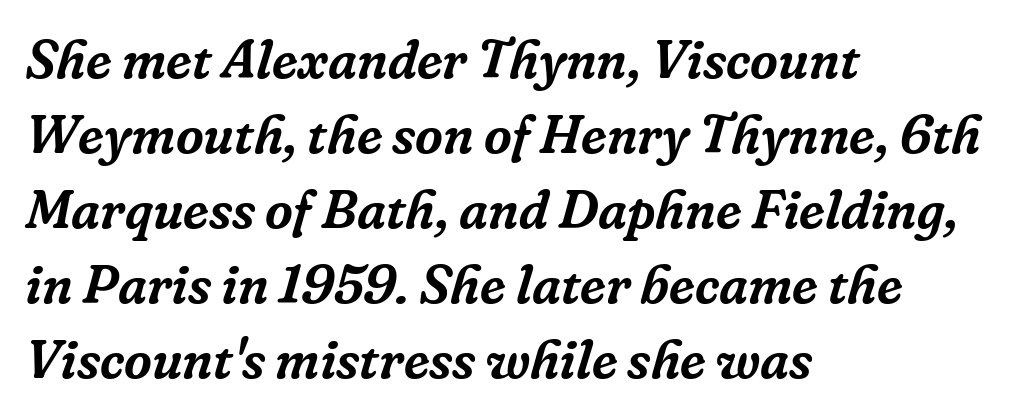
Q: Is the text italic (slanted)? A: Yes, it leans right by about 16 degrees.
Q: Is the typeface a serif or a sans-serif typeface? A: Serif.
Q: Is the text underlined? A: No.
Q: How is the paragraph aligned? A: Left-aligned.
Q: Is the spacing between letters normal or unusually wide? A: Normal.
Q: Is the spacing between lines tight, normal or loose? A: Normal.
Q: Width (condensed, normal, or wide)? A: Normal.
Q: Stroke contrast? A: Low.
Q: x-height? A: Medium.
Q: Monospaced? A: No.
